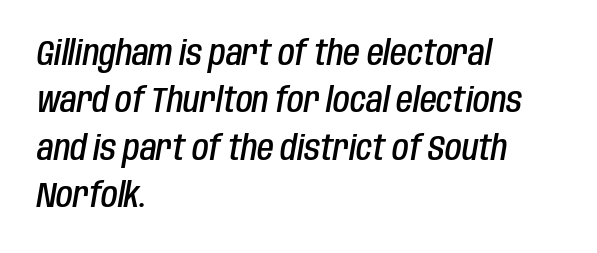
Does extra space separate the letters? No, they use regular spacing. A typesetter would call this leading conventional body-copy spacing. Note the varied advance widths — an 'i' is clearly narrower than an 'm'. What weight is shown? A semibold, between regular and bold.
